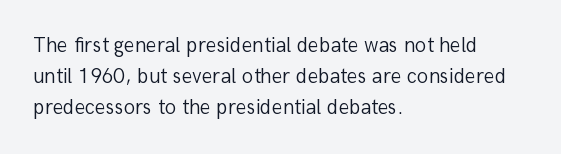
Q: Is the text bold? A: No.
Q: Is the text italic (slanted)? A: No, it is upright.
Q: Is the text underlined? A: No.
Q: How is the paragraph aligned? A: Left-aligned.
Q: Is the spacing between letters normal or unusually wide? A: Normal.
Q: Is the spacing between lines tight, normal or loose? A: Normal.
